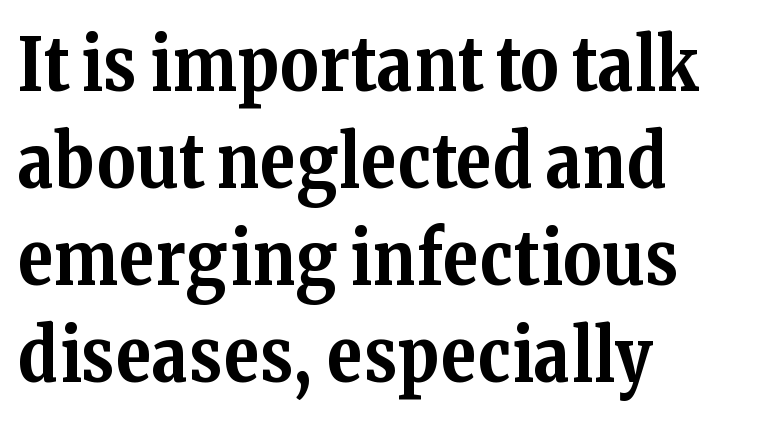
Q: Is the text bold? A: Yes.
Q: Is the text italic (slanted)? A: No, it is upright.
Q: Is the typeface a serif or a sans-serif typeface? A: Serif.
Q: Is the text underlined? A: No.
Q: How is the paragraph aligned? A: Left-aligned.
Q: Is the spacing between letters normal or unusually wide? A: Normal.
Q: Is the spacing between lines tight, normal or loose? A: Normal.
Q: Width (condensed, normal, or wide)? A: Normal.
Q: Stroke contrast? A: Medium.
Q: x-height? A: Medium.
Q: Monospaced? A: No.
